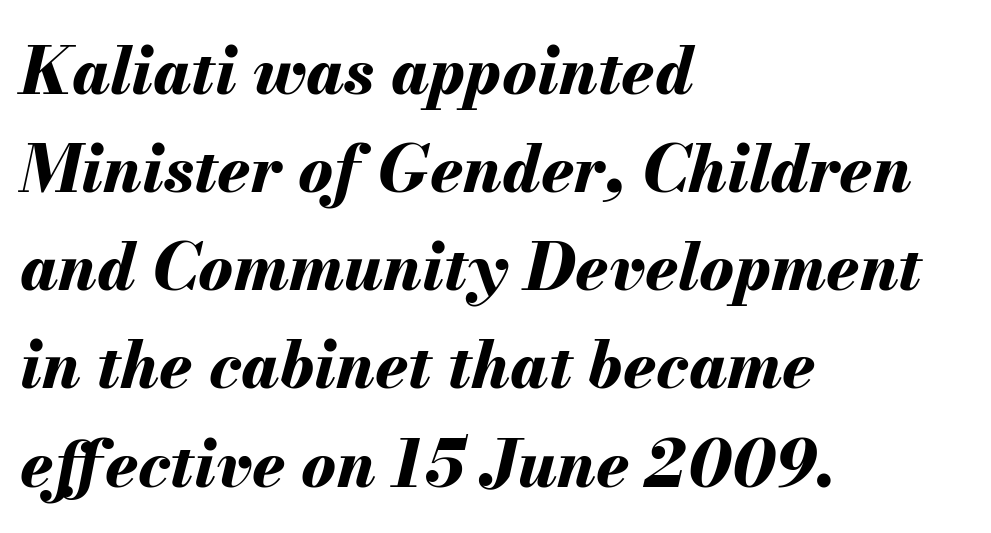
The image shows 65 px bold type, italic (leaning right); set left-aligned, normal line spacing (1.51x), normal letter spacing, not underlined; medium stroke contrast and a small x-height.
